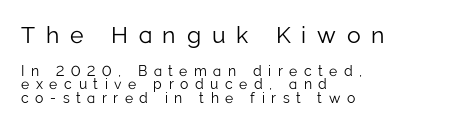
Q: Is the text bold? A: No.
Q: Is the text italic (slanted)? A: No, it is upright.
Q: Is the text underlined? A: No.
Q: How is the paragraph aligned? A: Left-aligned.
Q: Is the spacing between letters normal or unusually wide? A: Unusually wide.
Q: Is the spacing between lines tight, normal or loose? A: Tight.
Q: Which block of text is set in a larger size, the first (top) or the second (bottom)? A: The first (top) one.
